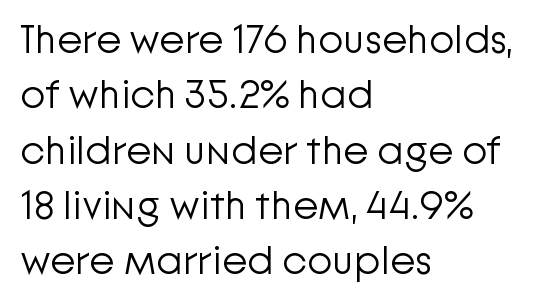
Q: Is the text bold? A: No.
Q: Is the text italic (slanted)? A: No, it is upright.
Q: Is the typeface a serif or a sans-serif typeface? A: Sans-serif.
Q: Is the text underlined? A: No.
Q: How is the paragraph aligned? A: Left-aligned.
Q: Is the spacing between letters normal or unusually wide? A: Normal.
Q: Is the spacing between lines tight, normal or loose? A: Normal.
Q: Width (condensed, normal, or wide)? A: Normal.
Q: Stroke contrast? A: Low.
Q: x-height? A: Medium.
Q: Monospaced? A: No.
